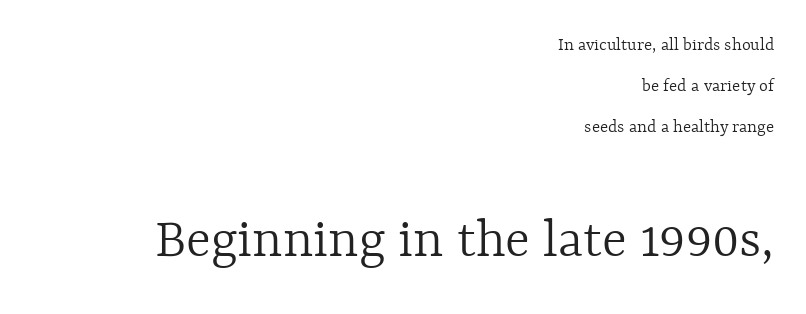
The letterforms sit shoulder to shoulder at normal distance. The face looks like a standard text weight, possibly lighter. Top chunk: small. Bottom chunk: large. Think of a printed novel: that variable character pitch is what you see here. Which margin do the lines hug? The right one — the left edge is uneven. A clean baseline with only descenders dipping below it.
